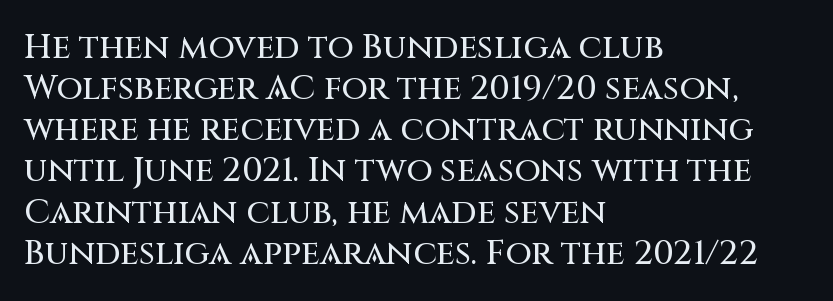
This is roman type, the default non-slanted kind. The passage shown is typed in a proportional face where columns would drift. The face used here is a sans, in the tradition of grotesques and geometrics. Only glyphs here, with clear space below each row. Notice how the passage keeps a crisp vertical edge on the left only.
